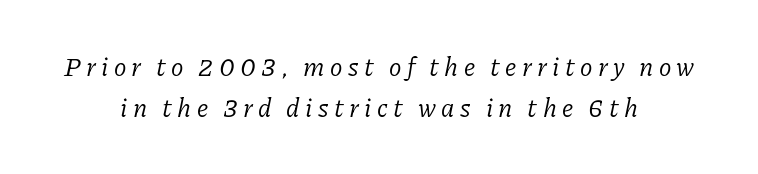
Q: Is the text bold? A: No.
Q: Is the text italic (slanted)? A: Yes, it leans right by about 11 degrees.
Q: Is the text underlined? A: No.
Q: How is the paragraph aligned? A: Centered.
Q: Is the spacing between letters normal or unusually wide? A: Unusually wide.
Q: Is the spacing between lines tight, normal or loose? A: Normal.
